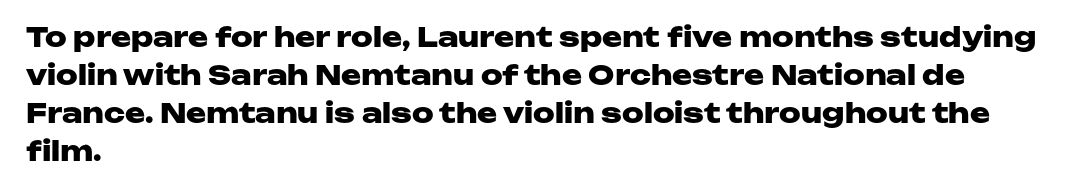
The image shows 27 px bold type, upright; set left-aligned, normal line spacing (1.41x), normal letter spacing, not underlined.
